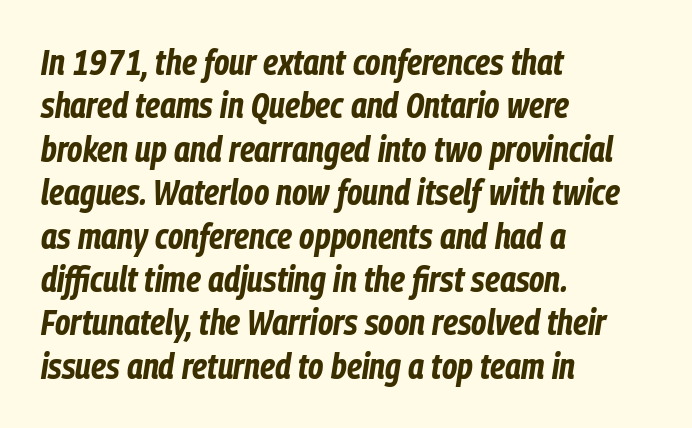
{"italic": "yes", "lean": "right", "slant_degrees": 9, "bold": "yes", "weight": "bold", "width": "condensed", "stroke_contrast": "low", "x_height": "medium", "monospaced": "no", "underline": "no", "align": "left", "line_spacing_ratio": 1.24, "letter_spacing": "normal", "letter_spacing_em": 0.0, "glyph_px": 35}
